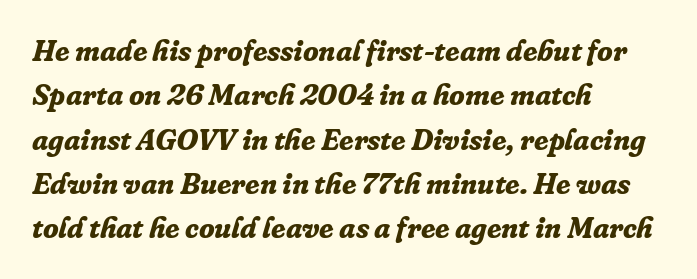
Typographic density is high because the face is bold. Spacing verdict: proportional, widths tailored to each character. This sample keeps an unexceptional amount of space between lines. Bare-footed words on every line. If you drew a line through each stem, it would be angled. Typeset ragged right — the left edge is the straight one.
